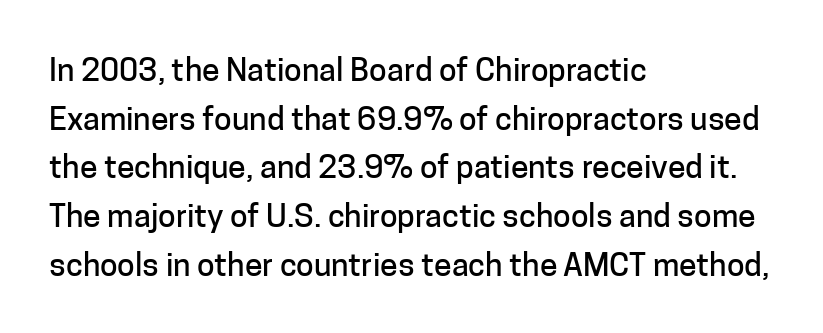
The image shows 32 px sans-serif type, upright; set left-aligned, normal line spacing (1.52x), normal letter spacing, not underlined; low stroke contrast and a medium x-height.
